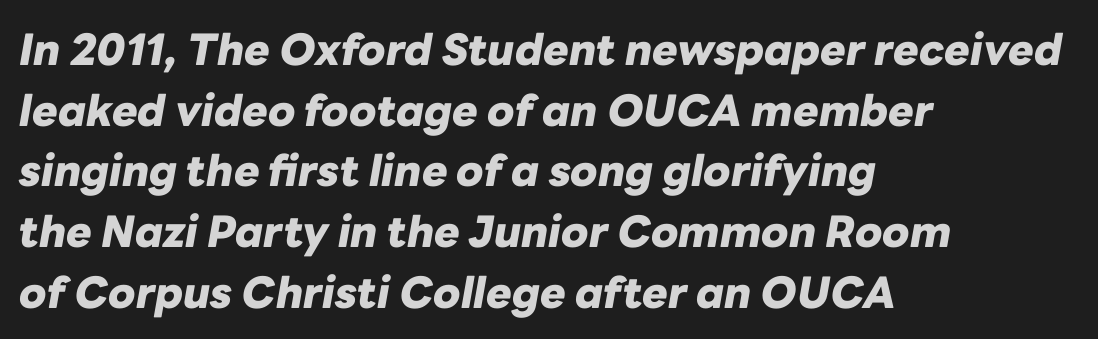
{"italic": "yes", "lean": "right", "slant_degrees": 10, "bold": "yes", "weight": "heavy", "width": "normal", "stroke_contrast": "low", "x_height": "medium", "monospaced": "no", "underline": "no", "align": "left", "line_spacing": "normal", "line_spacing_ratio": 1.41, "letter_spacing": "normal", "letter_spacing_em": 0.0, "glyph_px": 43}
